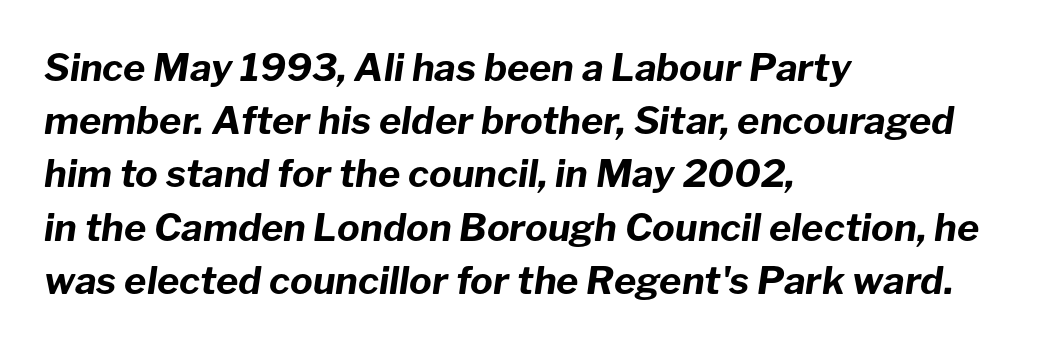
The image shows 38 px bold type, italic (leaning right); set left-aligned, normal line spacing (1.4x), normal letter spacing, not underlined; low stroke contrast and a medium x-height.
